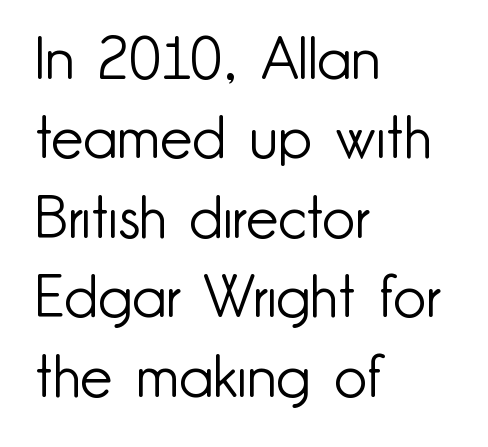
The image shows 58 px light sans-serif type, upright; set left-aligned, normal line spacing (1.37x), normal letter spacing, not underlined; low stroke contrast and a small x-height.
